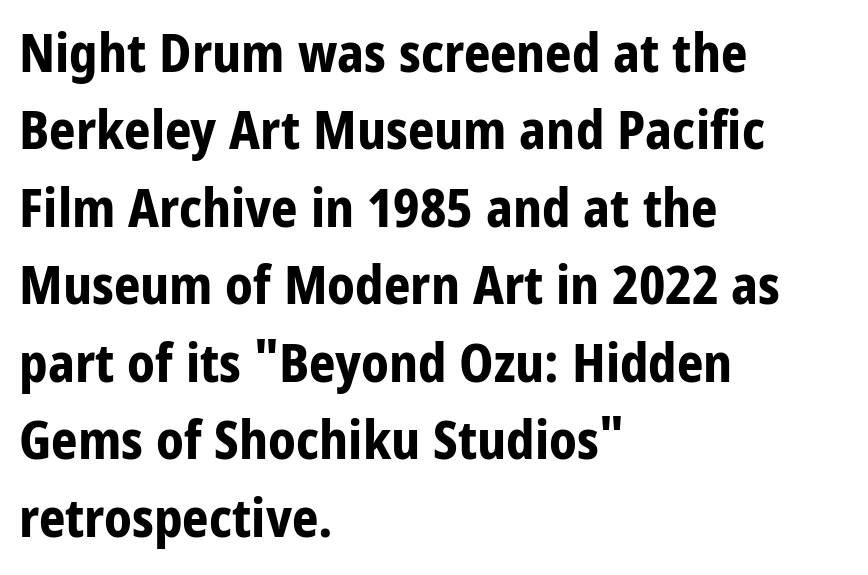
The font family rendered here belongs to the sans-serif group. The passage shown is typed in a proportional face where columns would drift. Interline gaps are of average width in this sample. The passage shown has conventional tracking throughout.
